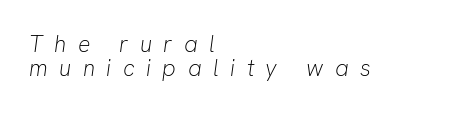
In terms of leading, this rendering errs on the cramped side. The string is rendered with underlining switched off. The text block is weighted toward the left margin, trailing off unevenly rightward. What stands out about the letter spacing? Its width — letters are far apart.
